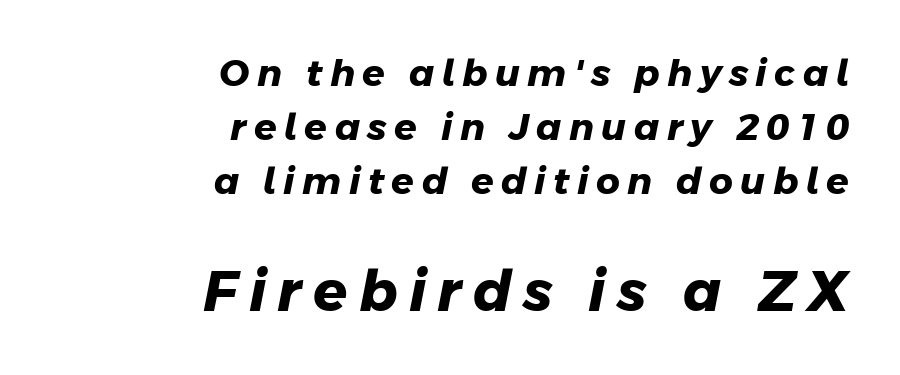
Q: Is the text bold? A: Yes.
Q: Is the typeface a serif or a sans-serif typeface? A: Sans-serif.
Q: Is the text underlined? A: No.
Q: How is the paragraph aligned? A: Right-aligned.
Q: Is the spacing between letters normal or unusually wide? A: Unusually wide.
Q: Is the spacing between lines tight, normal or loose? A: Normal.
Q: Which block of text is set in a larger size, the first (top) or the second (bottom)? A: The second (bottom) one.
Q: Width (condensed, normal, or wide)? A: Normal.
Q: Stroke contrast? A: Low.
Q: x-height? A: Medium.
Q: Monospaced? A: No.
